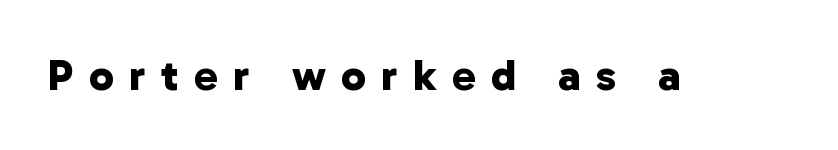
The image shows 44 px bold sans-serif type; set unusually wide letter spacing (+0.35 em), not underlined; low stroke contrast and a medium x-height.
